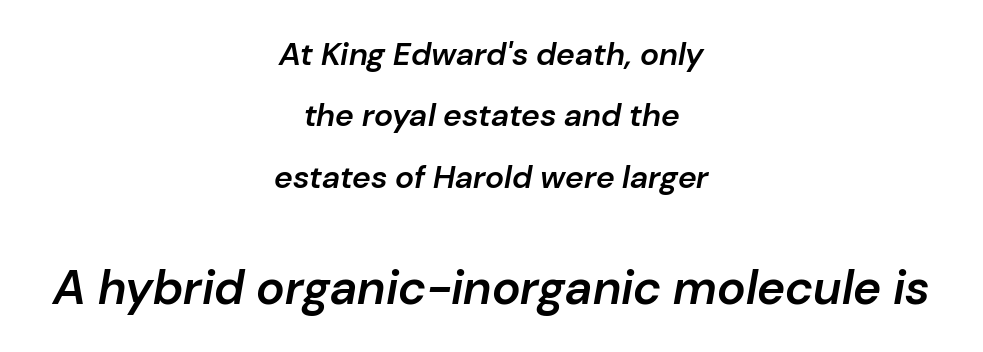
{"italic": "yes", "lean": "right", "slant_degrees": 10, "bold": "semi", "weight": "semibold", "width": "normal", "stroke_contrast": "low", "x_height": "medium", "monospaced": "no", "underline": "no", "align": "center", "line_spacing": "loose", "line_spacing_ratio": 1.92, "letter_spacing": "normal", "letter_spacing_em": 0.0, "larger_block": "second", "size_ratio": 1.5, "glyph_px": 48}
